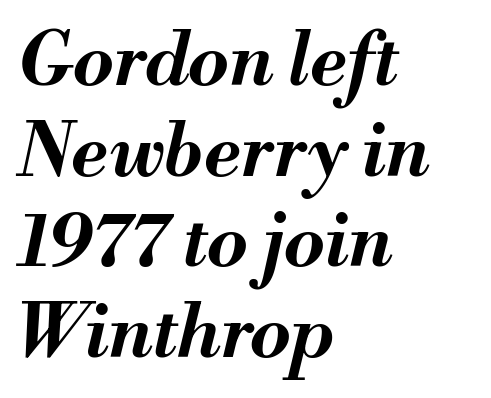
The image shows 73 px bold type, italic (leaning right); set left-aligned, line spacing 1.24x, normal letter spacing, not underlined; medium stroke contrast and a small x-height.
